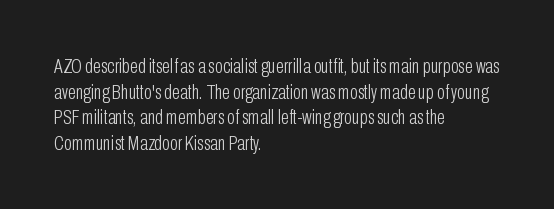
Q: Is the text bold? A: No.
Q: Is the text italic (slanted)? A: No, it is upright.
Q: Is the text underlined? A: No.
Q: How is the paragraph aligned? A: Left-aligned.
Q: Is the spacing between letters normal or unusually wide? A: Normal.
